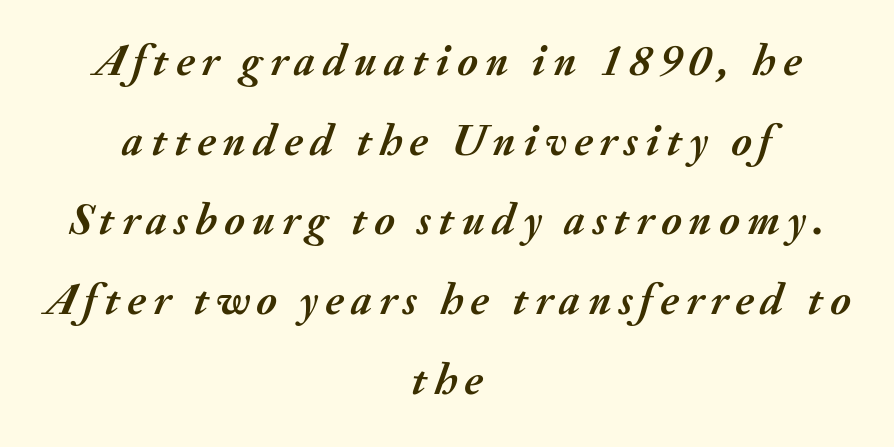
The image shows 45 px semibold type, italic (leaning right); set centered, line spacing 1.77x, not underlined; medium stroke contrast and a small x-height.
